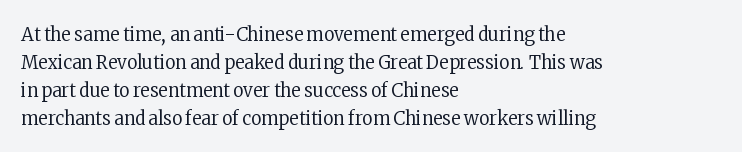
Q: Is the text bold? A: No.
Q: Is the text italic (slanted)? A: No, it is upright.
Q: Is the text underlined? A: No.
Q: How is the paragraph aligned? A: Left-aligned.
Q: Is the spacing between letters normal or unusually wide? A: Normal.
Q: Is the spacing between lines tight, normal or loose? A: Normal.
